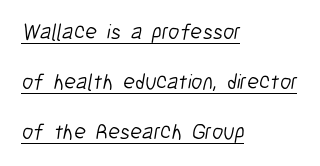
{"bold": "no", "underline": "yes", "align": "left", "line_spacing": "loose", "line_spacing_ratio": 2.28, "letter_spacing": "normal", "letter_spacing_em": 0.0, "glyph_px": 22}
